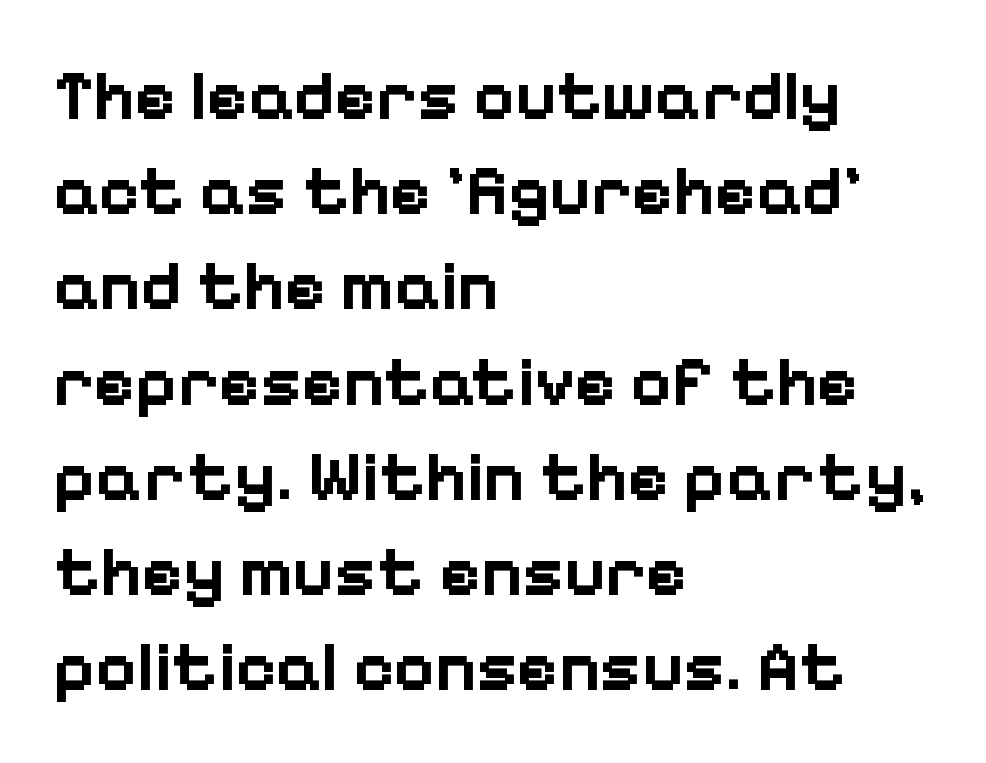
The image shows 70 px bold sans-serif type, upright; set left-aligned, normal line spacing (1.36x), normal letter spacing, not underlined; low stroke contrast and a medium x-height.
